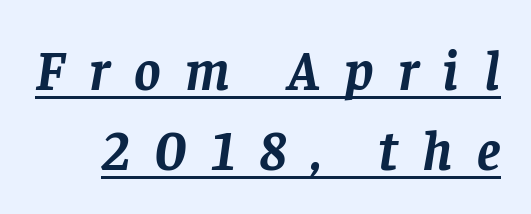
Someone cranked the tracking dial way up on this one. Serifs: yes, visible at the terminals of the letterforms. Note the varied advance widths — an 'i' is clearly narrower than an 'm'. This is oblique type, the kind used for emphasis or titles. Students, this is bold: see how much ink each stroke carries. The string is rendered with underlining switched on.
